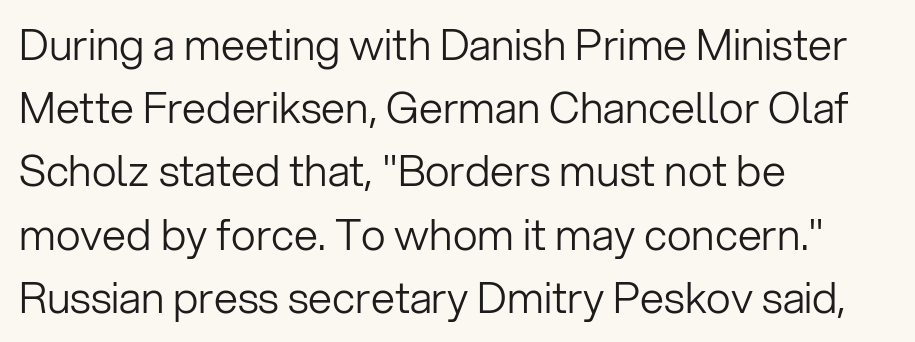
The image shows 43 px light sans-serif type, upright; set left-aligned, normal line spacing (1.47x), normal letter spacing, not underlined; low stroke contrast and a medium x-height.
